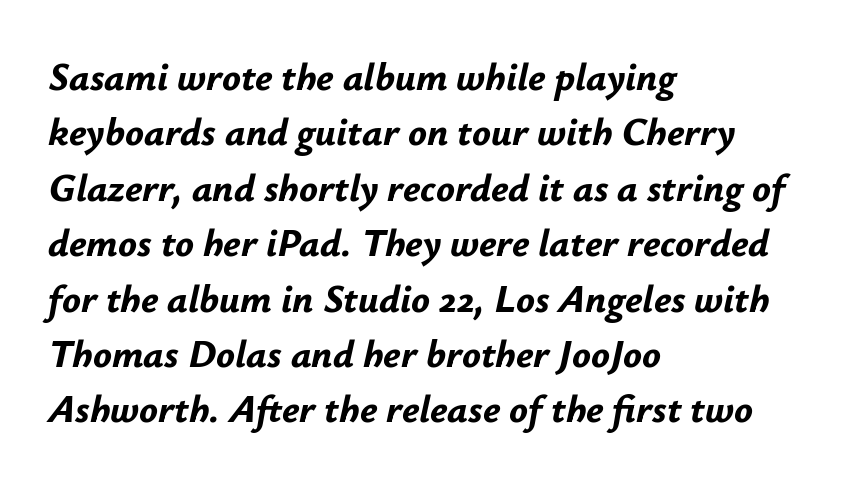
The image shows 39 px bold type, italic (leaning right); set left-aligned, normal line spacing (1.42x), normal letter spacing, not underlined; low stroke contrast and a small x-height.
